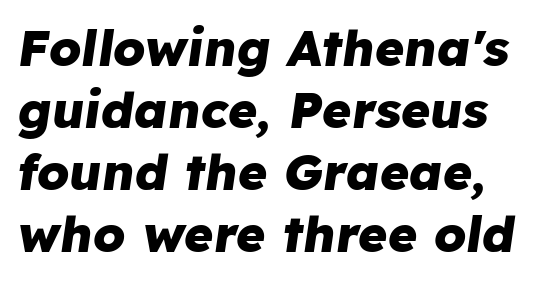
{"italic": "yes", "lean": "right", "slant_degrees": 8, "bold": "yes", "weight": "heavy", "width": "normal", "stroke_contrast": "low", "x_height": "medium", "monospaced": "no", "underline": "no", "line_spacing_ratio": 1.24, "letter_spacing": "normal", "letter_spacing_em": 0.0, "glyph_px": 50}
